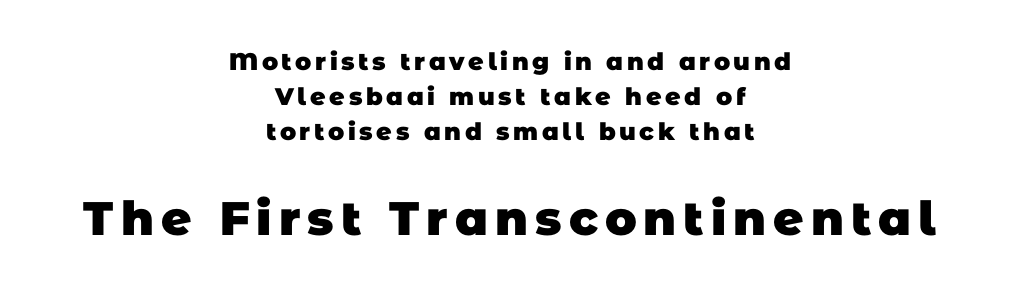
{"serif": "no", "bold": "yes", "weight": "heavy", "width": "normal", "stroke_contrast": "low", "x_height": "large", "monospaced": "no", "underline": "no", "align": "center", "line_spacing": "normal", "line_spacing_ratio": 1.46, "larger_block": "second", "size_ratio": 1.96, "glyph_px": 47}
